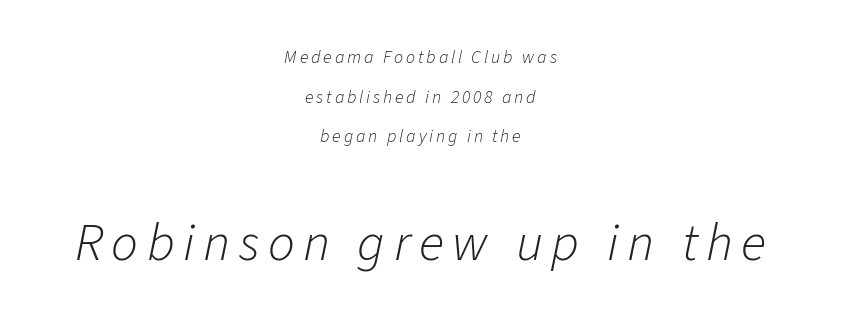
{"italic": "yes", "lean": "right", "slant_degrees": 11, "bold": "no", "weight": "light", "width": "normal", "stroke_contrast": "low", "x_height": "medium", "monospaced": "no", "underline": "no", "align": "center", "line_spacing": "loose", "line_spacing_ratio": 2.2, "larger_block": "second", "size_ratio": 2.94, "glyph_px": 53}
